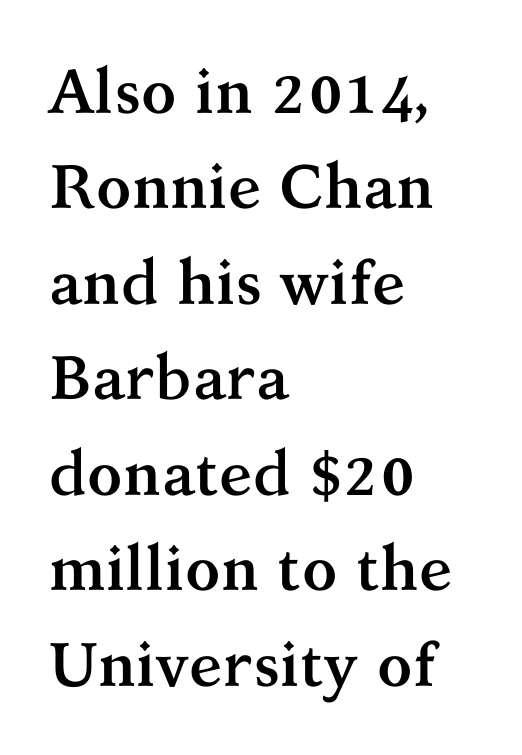
The image shows 62 px semibold serif type, upright; set left-aligned, normal line spacing (1.54x), normal letter spacing, not underlined; medium stroke contrast and a medium x-height.
